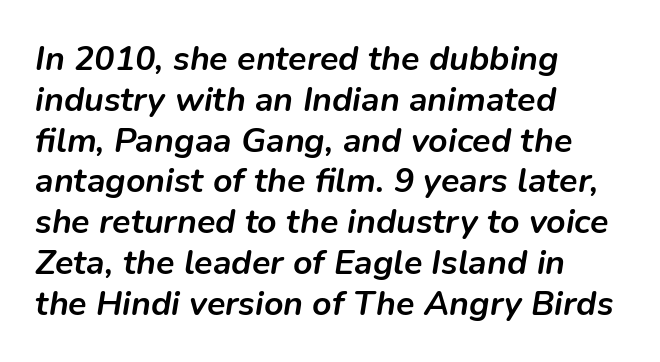
Q: Is the text bold? A: Yes.
Q: Is the text italic (slanted)? A: Yes, it leans right by about 9 degrees.
Q: Is the text underlined? A: No.
Q: How is the paragraph aligned? A: Left-aligned.
Q: Is the spacing between letters normal or unusually wide? A: Normal.
Q: Width (condensed, normal, or wide)? A: Normal.
Q: Stroke contrast? A: Low.
Q: x-height? A: Medium.
Q: Monospaced? A: No.
